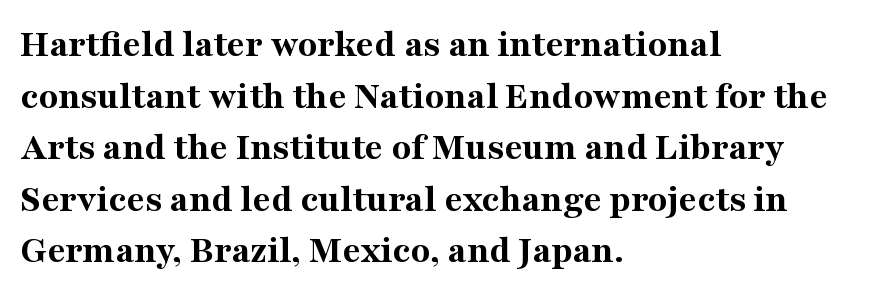
{"serif": "yes", "italic": "no", "bold": "yes", "weight": "bold", "width": "normal", "stroke_contrast": "medium", "x_height": "medium", "monospaced": "no", "underline": "no", "align": "left", "line_spacing": "normal", "line_spacing_ratio": 1.29, "letter_spacing": "normal", "letter_spacing_em": 0.0, "glyph_px": 40}
